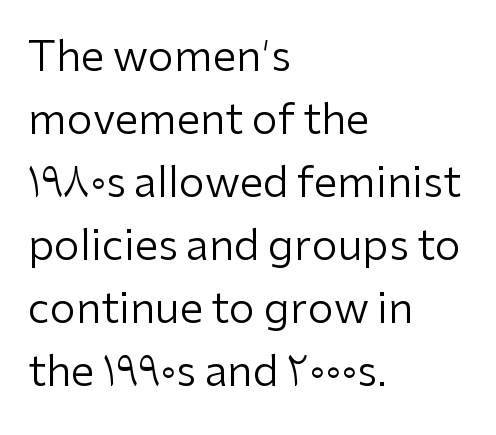
The image shows 42 px regular-weight sans-serif type, upright; set left-aligned, normal line spacing (1.5x), normal letter spacing, not underlined; low stroke contrast and a medium x-height.
